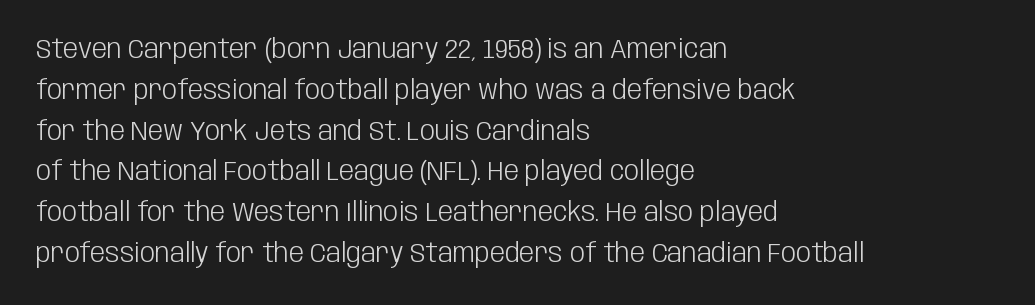
The image shows 27 px text type, upright; set left-aligned, normal line spacing (1.51x), normal letter spacing, not underlined.
